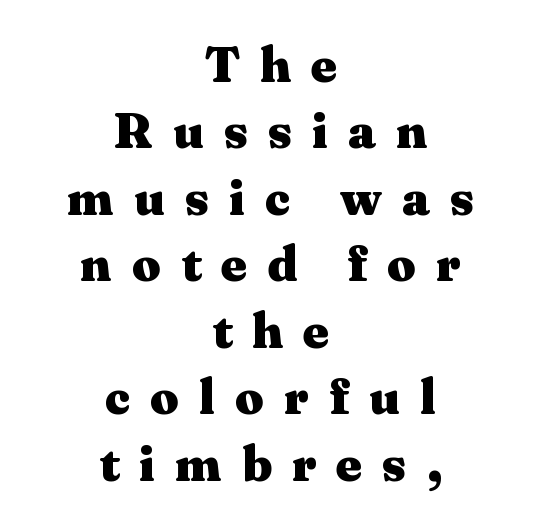
Q: Is the text bold? A: Yes.
Q: Is the text italic (slanted)? A: No, it is upright.
Q: Is the typeface a serif or a sans-serif typeface? A: Serif.
Q: Is the text underlined? A: No.
Q: How is the paragraph aligned? A: Centered.
Q: Is the spacing between letters normal or unusually wide? A: Unusually wide.
Q: Is the spacing between lines tight, normal or loose? A: Normal.
Q: Width (condensed, normal, or wide)? A: Wide.
Q: Stroke contrast? A: Medium.
Q: x-height? A: Medium.
Q: Monospaced? A: No.
